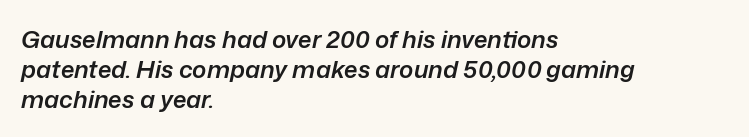
{"italic": "yes", "lean": "right", "slant_degrees": 12, "bold": "semi", "underline": "no", "align": "left", "line_spacing_ratio": 1.24, "letter_spacing": "normal", "letter_spacing_em": 0.0, "glyph_px": 24}
